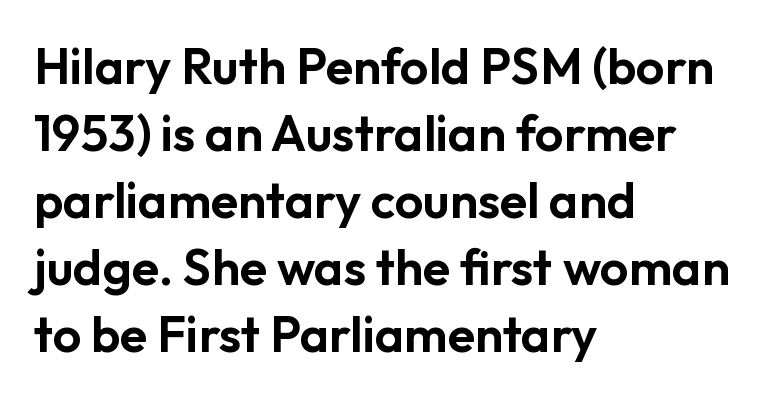
The image shows 50 px sans-serif type, upright; set left-aligned, normal line spacing (1.34x), normal letter spacing, not underlined; low stroke contrast and a medium x-height.
